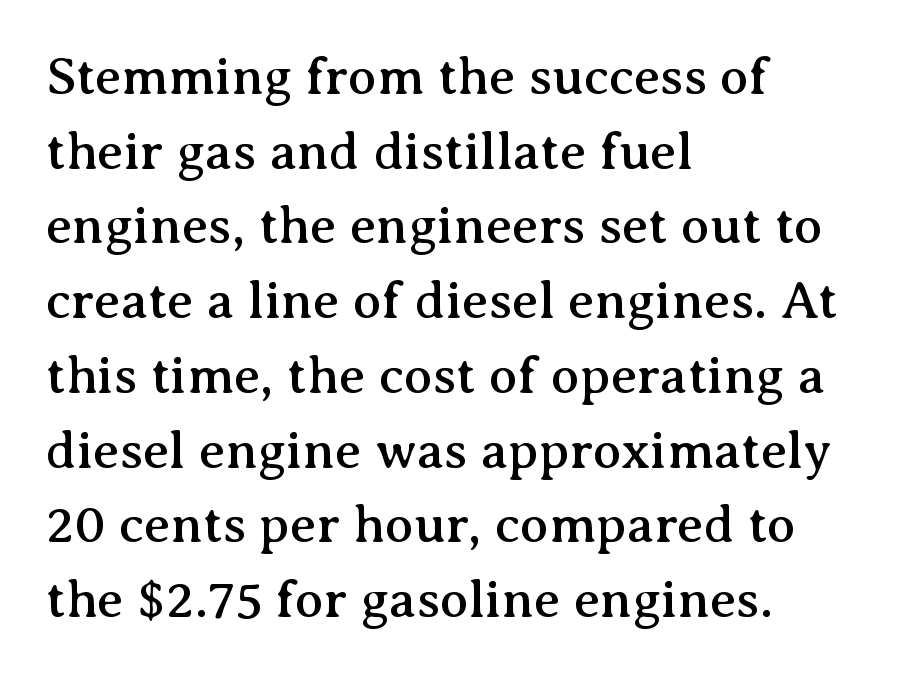
The rendering uses natural spacing where letterforms have individual widths. The zone under the glyphs is completely vacant. Designer's note — italics off, roman on. Typeset ragged right — the left edge is the straight one. What kind of face is this? One with serifs.
